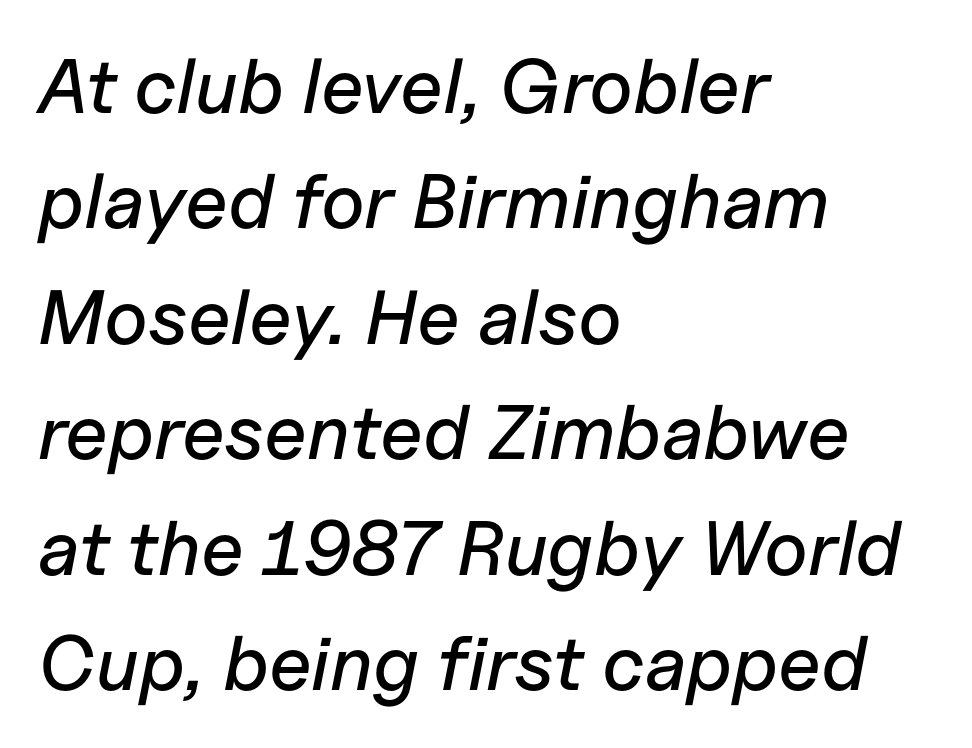
The image shows 77 px text type, italic (leaning right); set left-aligned, normal line spacing (1.5x), normal letter spacing, not underlined; low stroke contrast and a medium x-height.
